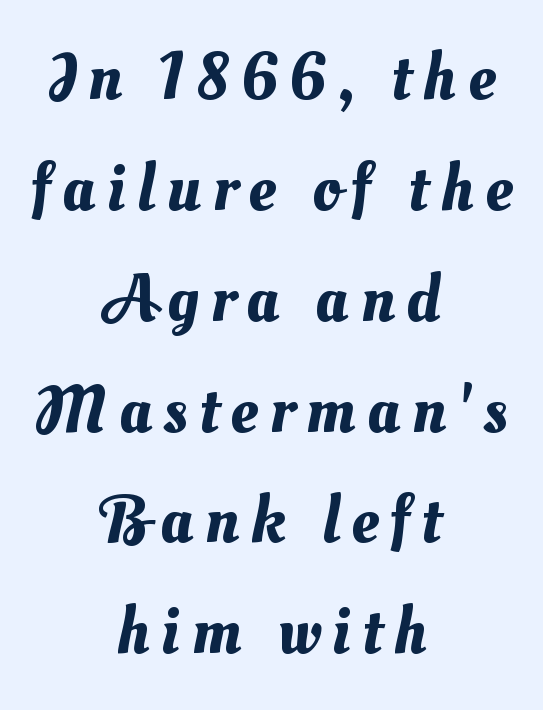
The image shows 68 px text type; set centered, normal line spacing (1.63x), not underlined; medium stroke contrast and a small x-height.
